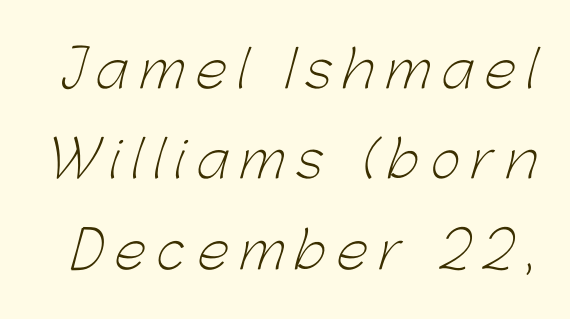
Q: Is the text bold? A: No.
Q: Is the typeface a serif or a sans-serif typeface? A: Sans-serif.
Q: Is the text underlined? A: No.
Q: Is the spacing between letters normal or unusually wide? A: Unusually wide.
Q: Width (condensed, normal, or wide)? A: Normal.
Q: Stroke contrast? A: Low.
Q: x-height? A: Medium.
Q: Monospaced? A: No.
